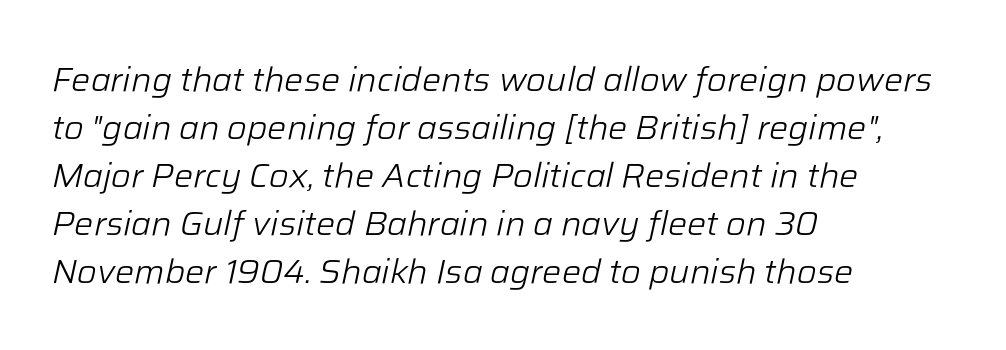
The image shows 34 px light type, italic (leaning right); set left-aligned, normal line spacing (1.41x), normal letter spacing, not underlined; low stroke contrast and a medium x-height.
